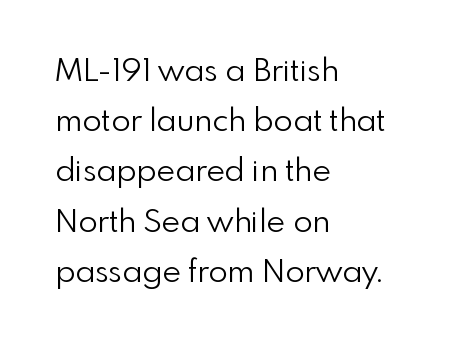
Has an underline been added? It has not. The rendering uses natural spacing where letterforms have individual widths. Each new line begins a customary step beneath the previous one. Each line starts at the same left margin while the right side varies.
